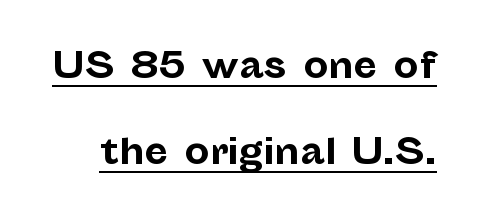
{"serif": "no", "italic": "no", "bold": "yes", "weight": "bold", "width": "normal", "stroke_contrast": "low", "x_height": "medium", "monospaced": "no", "underline": "yes", "line_spacing": "loose", "line_spacing_ratio": 2.47, "letter_spacing": "normal", "letter_spacing_em": 0.0, "glyph_px": 35}
